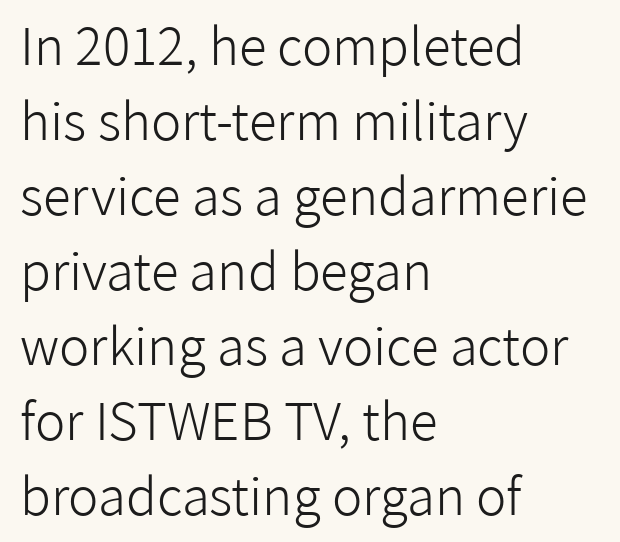
{"serif": "no", "italic": "no", "bold": "no", "weight": "light", "width": "normal", "stroke_contrast": "low", "x_height": "medium", "monospaced": "no", "underline": "no", "align": "left", "line_spacing": "normal", "line_spacing_ratio": 1.47, "letter_spacing": "normal", "letter_spacing_em": 0.0, "glyph_px": 51}
